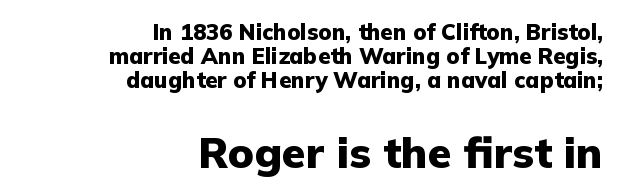
Is there any slant? The stems are plumb. Do the characters align in a grid? No, the font is proportional. A student would call this right alignment; a typographer would say flush right, rag left. These words are printed bold, with thick strokes throughout. Small over large — that's the arrangement of the two blocks here.
